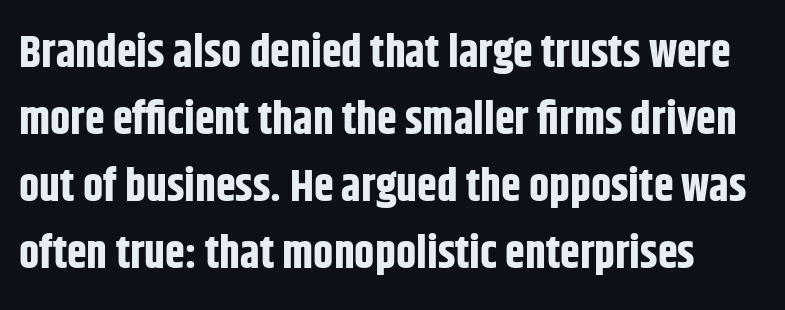
Q: Is the text bold? A: Yes.
Q: Is the text italic (slanted)? A: No, it is upright.
Q: Is the typeface a serif or a sans-serif typeface? A: Sans-serif.
Q: Is the text underlined? A: No.
Q: Is the spacing between letters normal or unusually wide? A: Normal.
Q: Is the spacing between lines tight, normal or loose? A: Normal.
Q: Width (condensed, normal, or wide)? A: Condensed.
Q: Stroke contrast? A: Low.
Q: x-height? A: Large.
Q: Monospaced? A: No.
